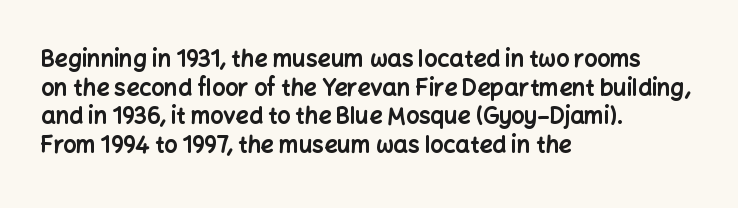
Q: Is the text bold? A: Yes.
Q: Is the text italic (slanted)? A: No, it is upright.
Q: Is the text underlined? A: No.
Q: How is the paragraph aligned? A: Left-aligned.
Q: Is the spacing between letters normal or unusually wide? A: Normal.
Q: Is the spacing between lines tight, normal or loose? A: Normal.
